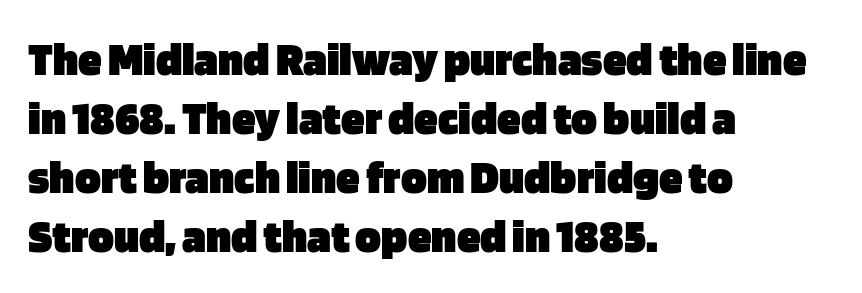
The image shows 48 px heavy sans-serif type, upright; set left-aligned, line spacing 1.23x, normal letter spacing, not underlined; low stroke contrast and a large x-height.
